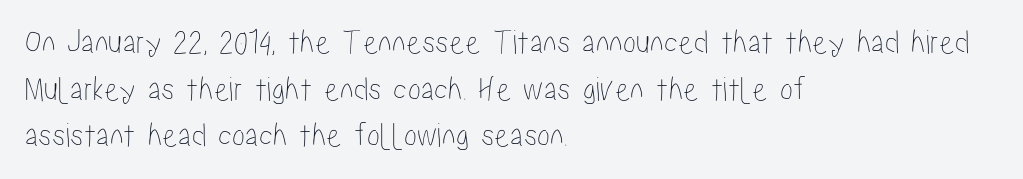
Q: Is the text italic (slanted)? A: No, it is upright.
Q: Is the text underlined? A: No.
Q: How is the paragraph aligned? A: Left-aligned.
Q: Is the spacing between letters normal or unusually wide? A: Normal.
Q: Is the spacing between lines tight, normal or loose? A: Normal.
Q: Width (condensed, normal, or wide)? A: Condensed.
Q: Stroke contrast? A: Low.
Q: x-height? A: Medium.
Q: Monospaced? A: No.
